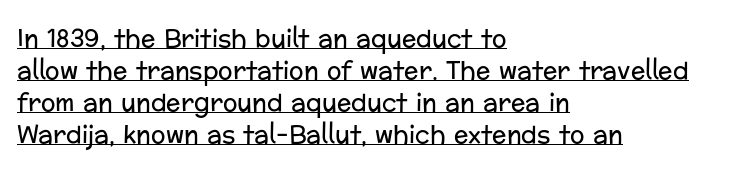
The image shows 24 px text type, upright; set left-aligned, normal line spacing (1.34x), normal letter spacing, underlined.
